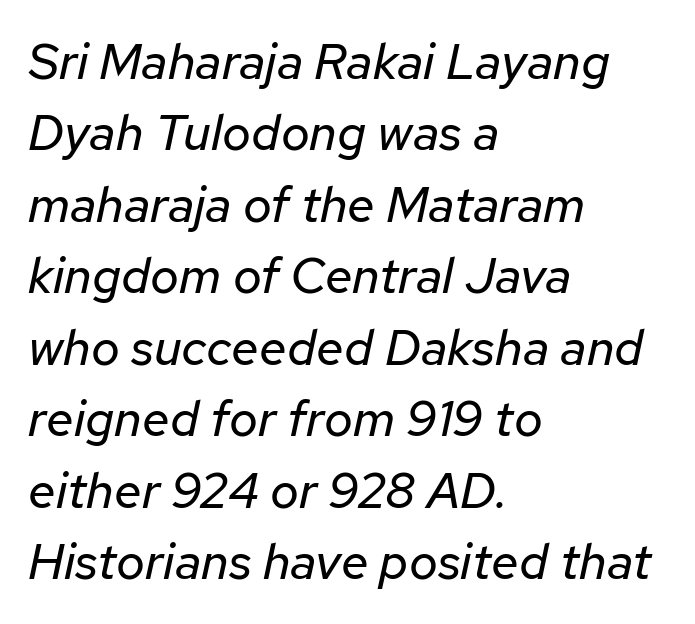
The image shows 50 px regular-weight type, italic (leaning right); set left-aligned, normal line spacing (1.43x), normal letter spacing, not underlined; low stroke contrast and a medium x-height.
